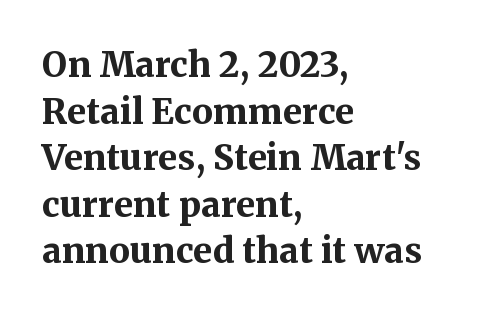
Q: Is the text bold? A: Yes.
Q: Is the text italic (slanted)? A: No, it is upright.
Q: Is the typeface a serif or a sans-serif typeface? A: Serif.
Q: Is the text underlined? A: No.
Q: How is the paragraph aligned? A: Left-aligned.
Q: Is the spacing between letters normal or unusually wide? A: Normal.
Q: Is the spacing between lines tight, normal or loose? A: Normal.
Q: Width (condensed, normal, or wide)? A: Normal.
Q: Stroke contrast? A: Medium.
Q: x-height? A: Medium.
Q: Monospaced? A: No.
